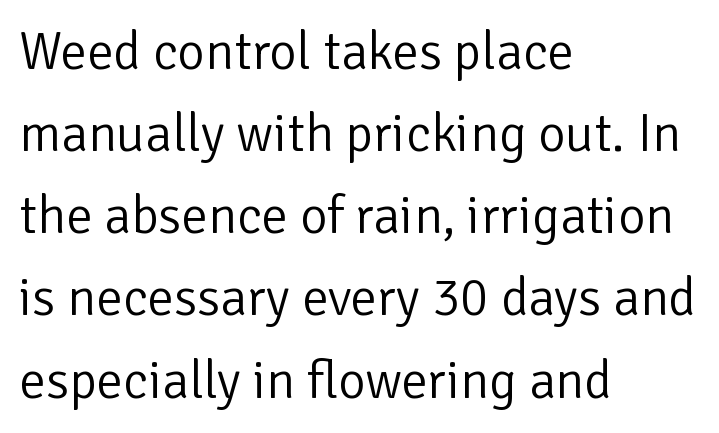
In terms of letterspacing, this is plain default setting. How would I describe the line gaps? Plain and ordinary. Posture: straight, roman, zero tilt. The area under the type is left untouched. Grotesque or geometric, the face here clearly has no serifs.
